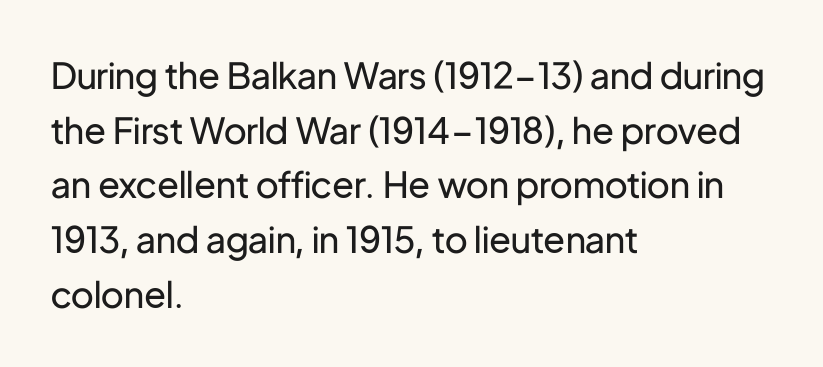
The image shows 36 px regular-weight sans-serif type, upright; set left-aligned, normal line spacing (1.52x), normal letter spacing, not underlined; low stroke contrast and a medium x-height.
